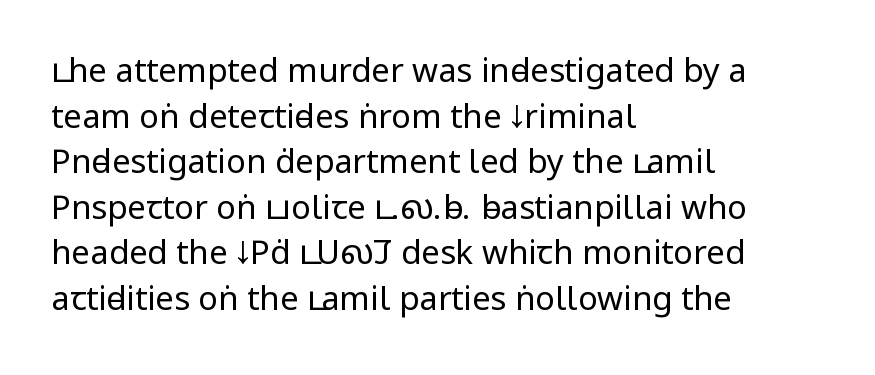
The image shows 33 px regular-weight, condensed sans-serif type, upright; set left-aligned, normal line spacing (1.38x), normal letter spacing, not underlined; low stroke contrast and a large x-height.
